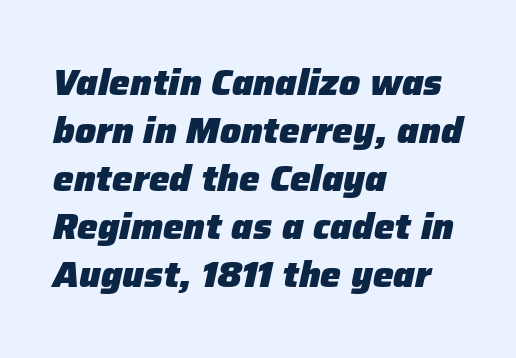
The image shows 37 px heavy type, italic (leaning right); set left-aligned, normal line spacing (1.3x), normal letter spacing, not underlined; low stroke contrast and a medium x-height.
